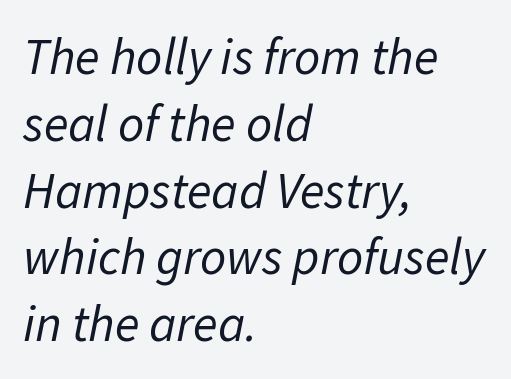
Q: Is the text bold? A: No.
Q: Is the text italic (slanted)? A: Yes, it leans right by about 11 degrees.
Q: Is the text underlined? A: No.
Q: How is the paragraph aligned? A: Left-aligned.
Q: Is the spacing between letters normal or unusually wide? A: Normal.
Q: Is the spacing between lines tight, normal or loose? A: Normal.
Q: Width (condensed, normal, or wide)? A: Normal.
Q: Stroke contrast? A: Low.
Q: x-height? A: Medium.
Q: Monospaced? A: No.
